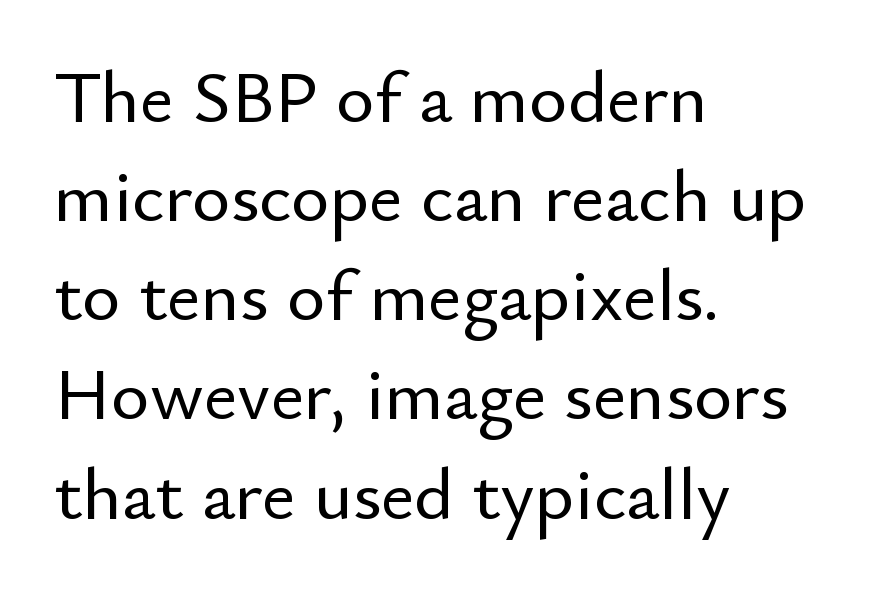
Line beginnings align vertically; line endings do not. Is this a fixed-width face? No — the glyphs have proportional, varying widths. There is no visible air inserted between adjacent glyphs. The typography opts for an upright posture over an oblique one.
